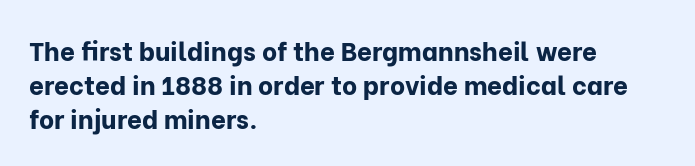
Q: Is the text bold? A: Yes.
Q: Is the text italic (slanted)? A: No, it is upright.
Q: Is the text underlined? A: No.
Q: How is the paragraph aligned? A: Left-aligned.
Q: Is the spacing between letters normal or unusually wide? A: Normal.
Q: Is the spacing between lines tight, normal or loose? A: Normal.
